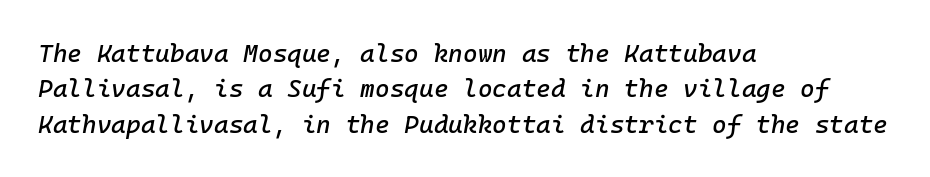
Q: Is the text italic (slanted)? A: Yes, it leans right by about 10 degrees.
Q: Is the text underlined? A: No.
Q: How is the paragraph aligned? A: Left-aligned.
Q: Is the spacing between letters normal or unusually wide? A: Normal.
Q: Is the spacing between lines tight, normal or loose? A: Normal.
